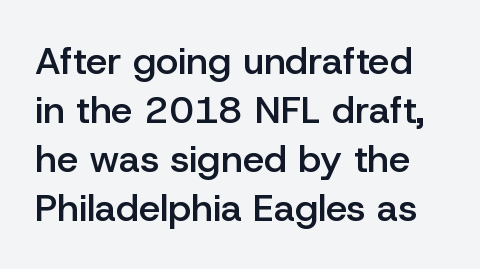
The image shows 38 px semibold sans-serif type, upright; set normal line spacing (1.29x), normal letter spacing, not underlined; low stroke contrast and a medium x-height.
